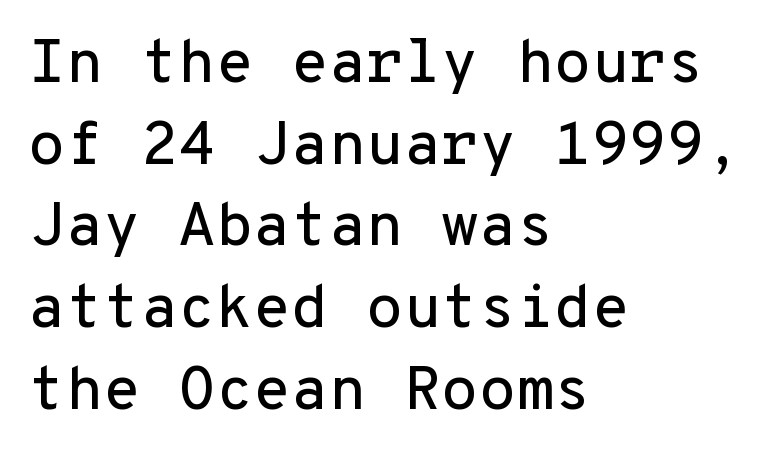
Q: Is the text italic (slanted)? A: No, it is upright.
Q: Is the typeface a serif or a sans-serif typeface? A: Sans-serif.
Q: Is the text underlined? A: No.
Q: How is the paragraph aligned? A: Left-aligned.
Q: Is the spacing between letters normal or unusually wide? A: Normal.
Q: Is the spacing between lines tight, normal or loose? A: Normal.
Q: Width (condensed, normal, or wide)? A: Normal.
Q: Stroke contrast? A: Low.
Q: x-height? A: Medium.
Q: Monospaced? A: Yes.
